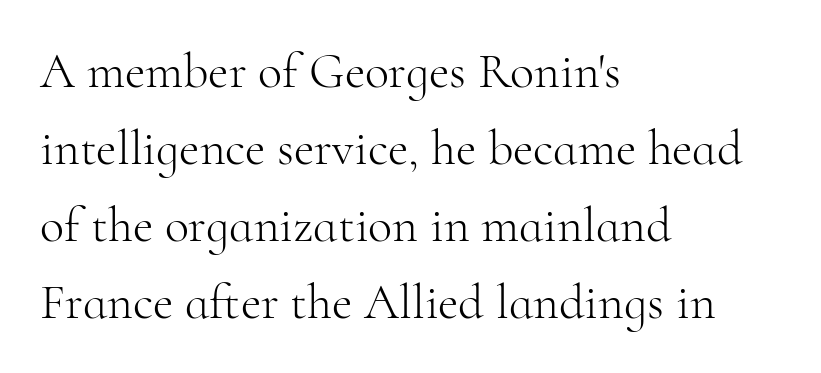
The image shows 50 px light serif type, upright; set left-aligned, normal line spacing (1.54x), normal letter spacing, not underlined; high stroke contrast and a small x-height.
